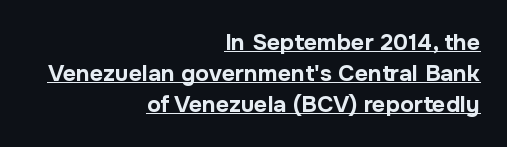
The image shows 23 px bold type, upright; set right-aligned, normal line spacing (1.34x), normal letter spacing, underlined.
